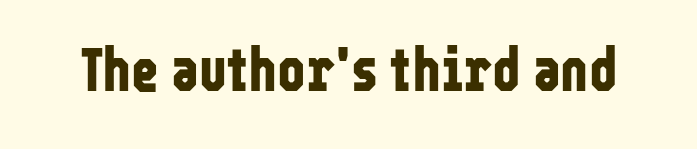
The image shows 60 px bold, condensed sans-serif type, upright; set normal letter spacing, not underlined; low stroke contrast and a medium x-height.
